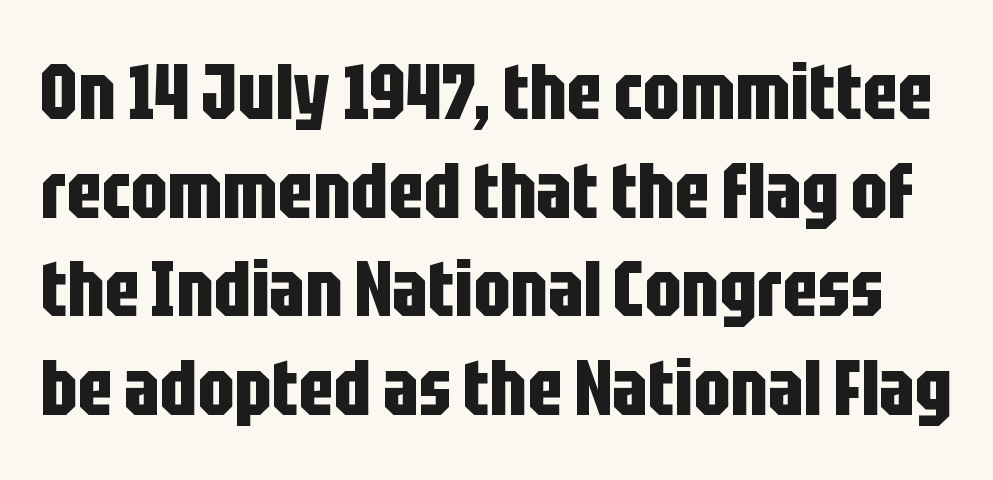
Chunky letters — that's bold for sure. Every stem runs plumb, perpendicular to the baseline. To sum up the face: it is a sans, with no serifs. The string is rendered with underlining switched off. Leading matches the norm, producing a regular column.
